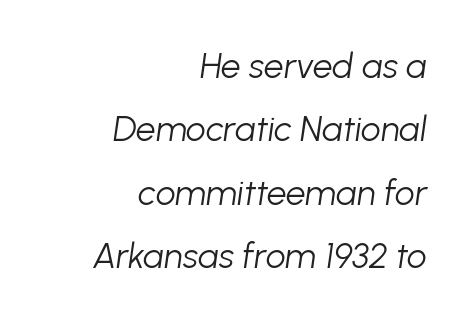
Typeset ragged left — the right edge is the straight one. Tracking here is standard; glyphs follow each other at the usual distance. The foot of each line stays bare and open. These lines are rendered in a variable-pitch font.
